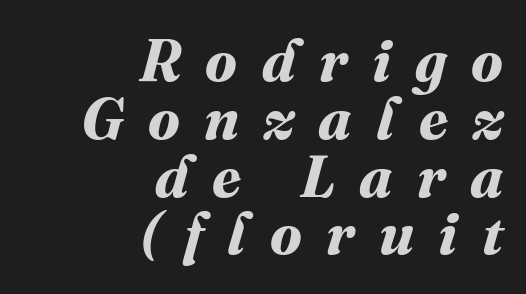
Weight check: bold — yes, fully. No word sits above an underline. Display-style spreading of the glyphs; the letterfit is very open. Leading: reduced. Character widths vary here, with narrow letters taking less room than wide ones.
